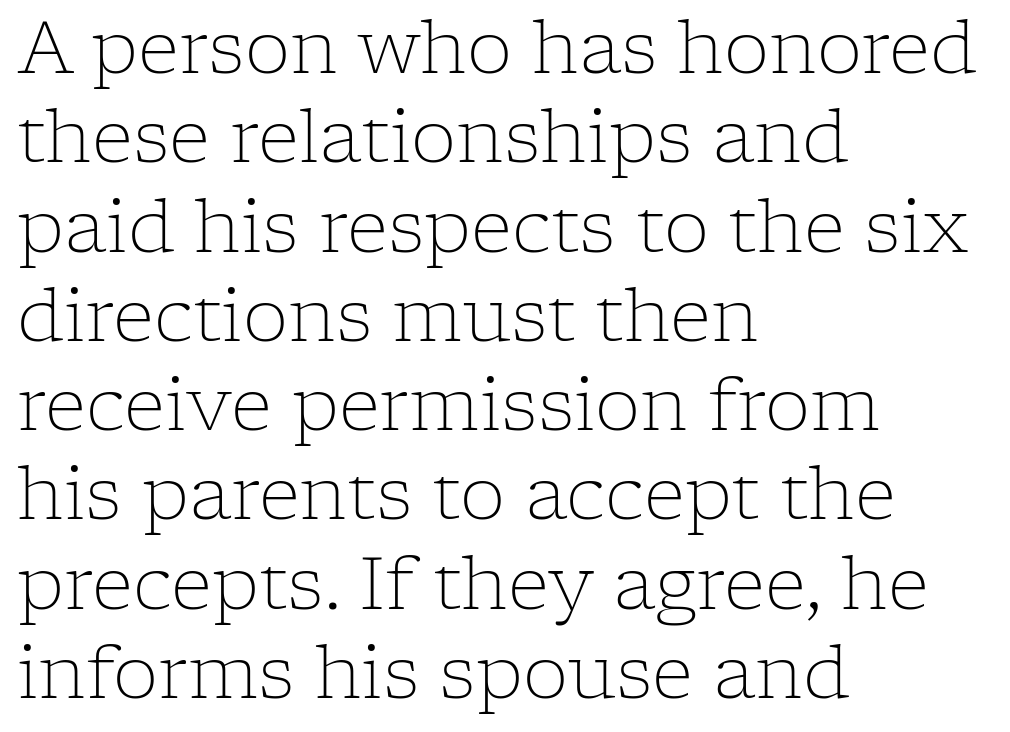
{"serif": "yes", "italic": "no", "bold": "no", "weight": "light", "width": "normal", "stroke_contrast": "low", "x_height": "medium", "monospaced": "no", "underline": "no", "align": "left", "line_spacing_ratio": 1.24, "letter_spacing": "normal", "letter_spacing_em": 0.0, "glyph_px": 72}
